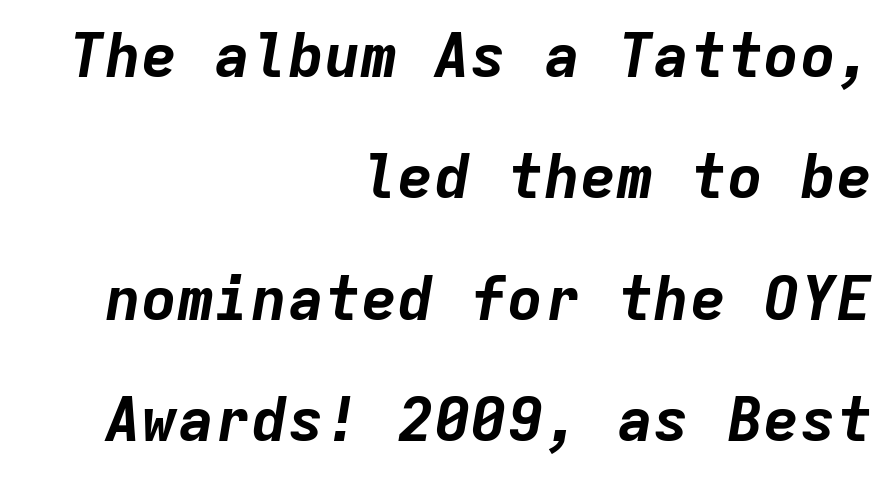
{"italic": "yes", "lean": "right", "slant_degrees": 9, "bold": "yes", "weight": "bold", "width": "normal", "stroke_contrast": "low", "x_height": "medium", "monospaced": "yes", "underline": "no", "align": "right", "line_spacing": "loose", "line_spacing_ratio": 1.99, "letter_spacing": "normal", "letter_spacing_em": 0.0, "glyph_px": 61}
